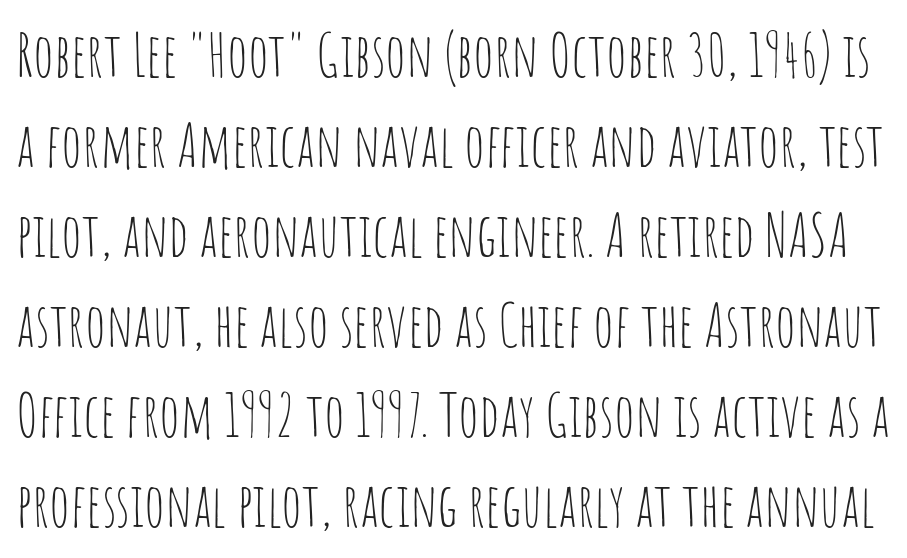
Students, note that the glyphs here touch the page at normal intervals. I'd call this a sans setting — the letters go barefoot. These lines sit exactly where default settings would place them. The characters are drawn with everyday or finer stroke widths. A clean baseline with only descenders dipping below it. The letters stand straight up with perfectly vertical stems.
